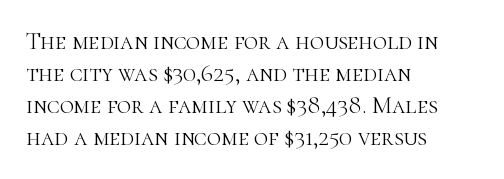
{"italic": "no", "bold": "no", "underline": "no", "align": "left", "line_spacing": "normal", "line_spacing_ratio": 1.34, "letter_spacing": "normal", "letter_spacing_em": 0.0, "glyph_px": 24}
